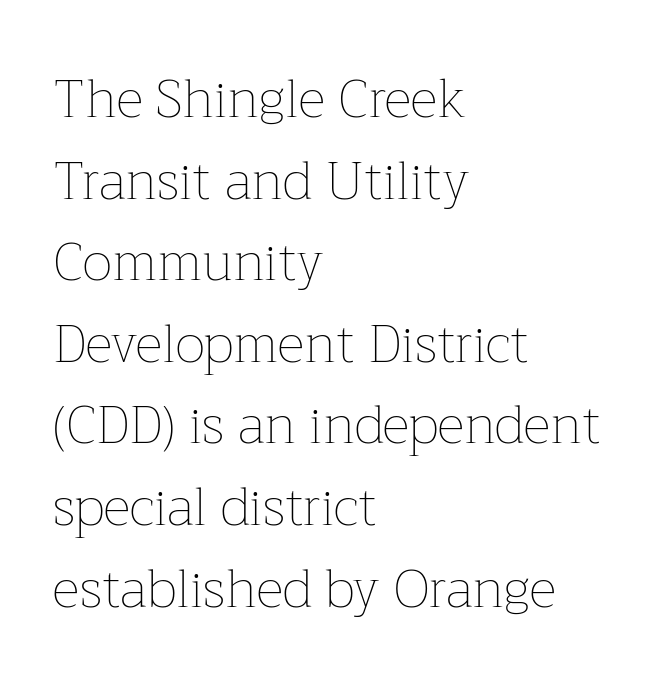
{"italic": "no", "bold": "no", "weight": "thin", "width": "normal", "stroke_contrast": "low", "x_height": "medium", "monospaced": "no", "underline": "no", "align": "left", "line_spacing": "normal", "line_spacing_ratio": 1.54, "letter_spacing": "normal", "letter_spacing_em": 0.0, "glyph_px": 53}
